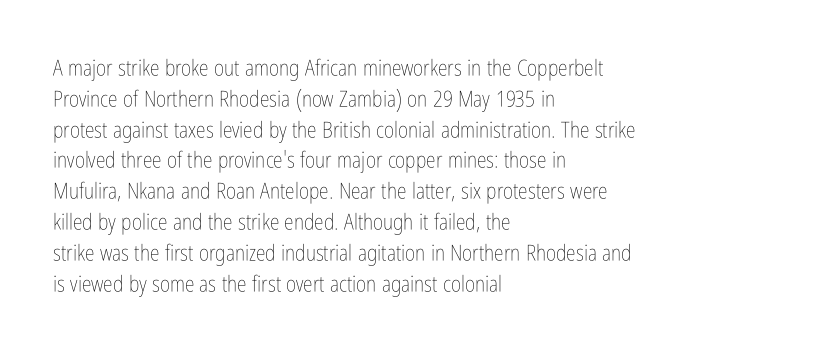
Q: Is the text bold? A: No.
Q: Is the text italic (slanted)? A: No, it is upright.
Q: Is the text underlined? A: No.
Q: How is the paragraph aligned? A: Left-aligned.
Q: Is the spacing between letters normal or unusually wide? A: Normal.
Q: Is the spacing between lines tight, normal or loose? A: Normal.
